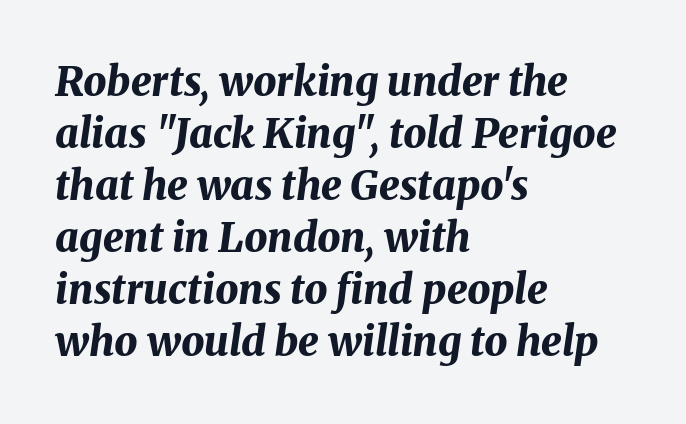
The specimen reads as italic at a glance. Short note: letters normally spaced. Note the varied advance widths — an 'i' is clearly narrower than an 'm'. Heavy, bold letterforms. The compositor pushed each line to the left boundary. The lines sit at an ordinary, default distance from one another.
